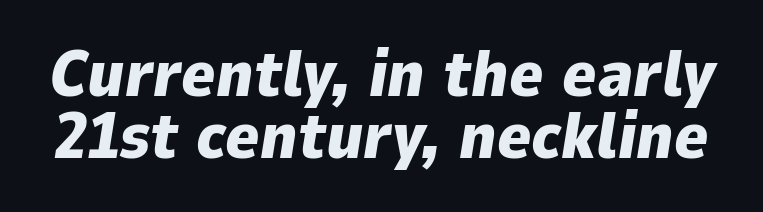
Q: Is the text bold? A: Yes.
Q: Is the text italic (slanted)? A: Yes, it leans right by about 9 degrees.
Q: Is the text underlined? A: No.
Q: Is the spacing between letters normal or unusually wide? A: Normal.
Q: Is the spacing between lines tight, normal or loose? A: Tight.
Q: Width (condensed, normal, or wide)? A: Normal.
Q: Stroke contrast? A: Low.
Q: x-height? A: Medium.
Q: Monospaced? A: No.
